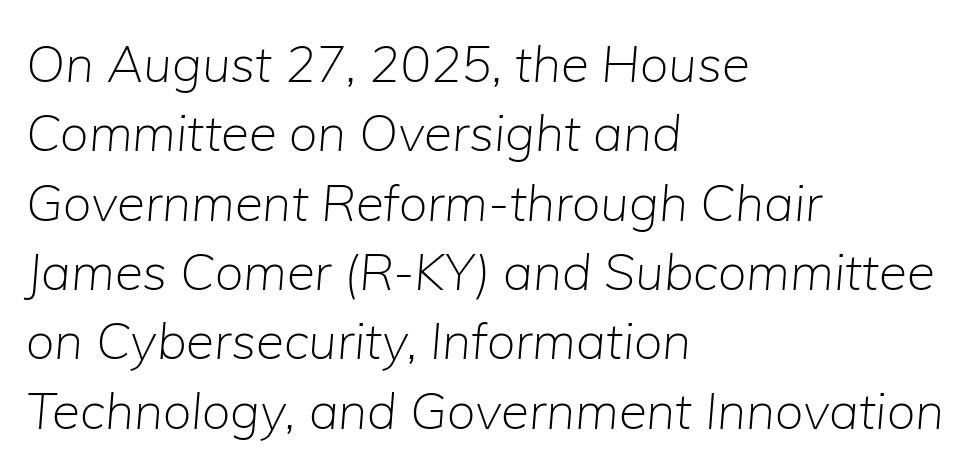
{"italic": "yes", "lean": "right", "slant_degrees": 5, "bold": "no", "weight": "light", "width": "normal", "stroke_contrast": "low", "x_height": "medium", "monospaced": "no", "underline": "no", "align": "left", "line_spacing": "normal", "line_spacing_ratio": 1.36, "letter_spacing": "normal", "letter_spacing_em": 0.0, "glyph_px": 51}
